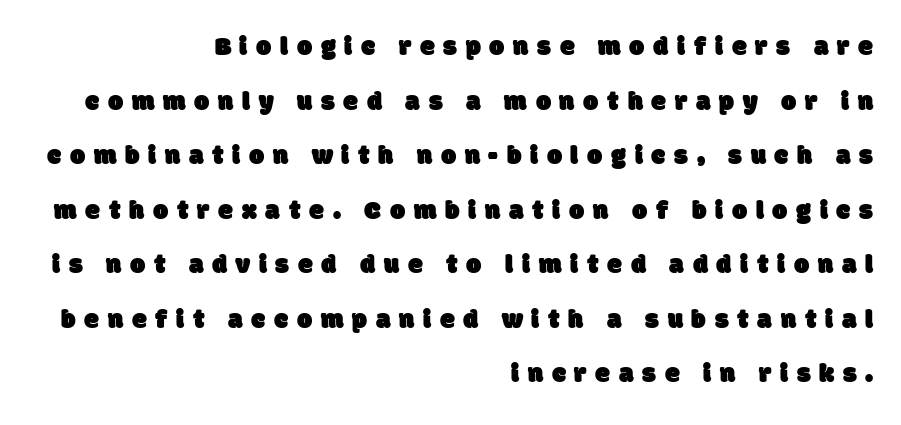
A typesetter would call this leading open, well beyond the default. The line texture is sparse and dotted thanks to wide tracking. Descenders are the only things crossing below the line. The rendering anchors every line to the right-hand side.
